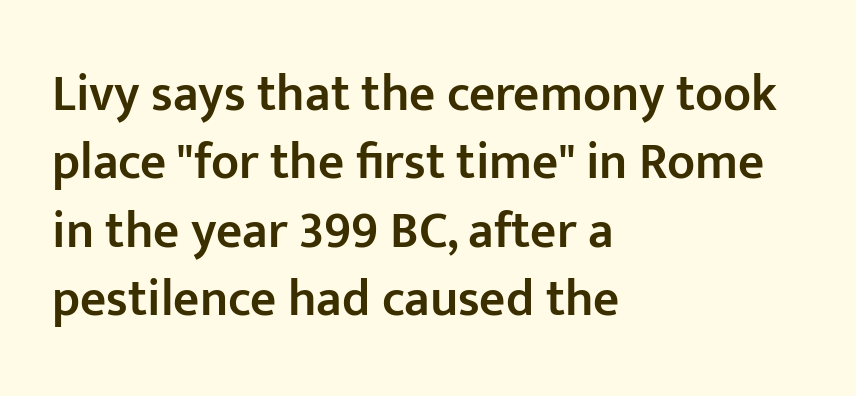
The face used here is proportionally spaced, like ordinary book or web type. Quick note: interline space is typical. The gap between lines stays unmarked. All the whitespace from short lines collects on the right. Type style note: lacks serifs. Look at the stroke-to-counter ratio: somewhat heavy, a semibold.
